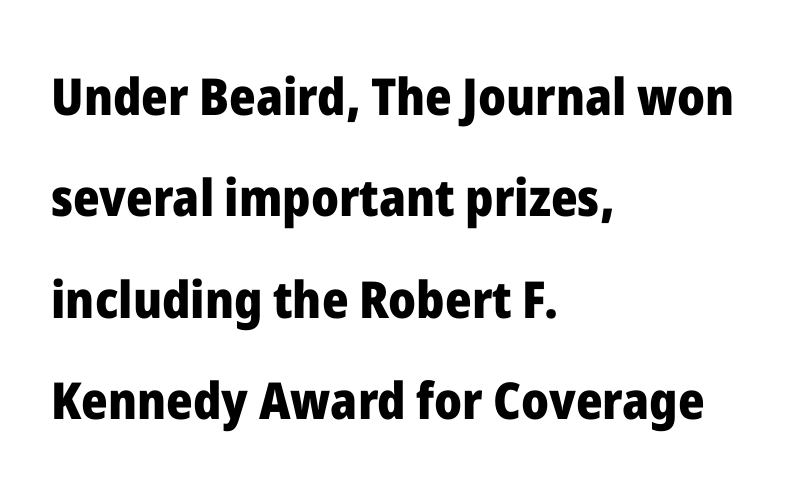
In CSS terms this would be text-align: left. Each new line begins a long way beneath the previous one. Here the designer chose a conventional face with non-uniform glyph widths. Nothing unusual about the tracking: characters are spaced as the font intends.
